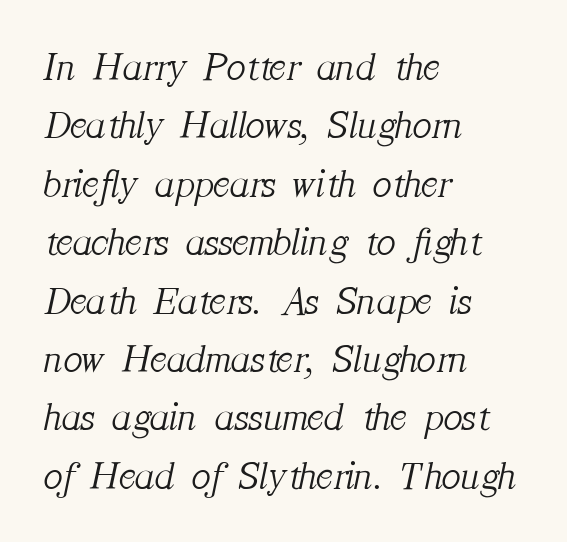
{"serif": "yes", "italic": "yes", "lean": "right", "slant_degrees": 12, "bold": "no", "weight": "light", "width": "normal", "stroke_contrast": "medium", "x_height": "medium", "monospaced": "no", "underline": "no", "align": "left", "line_spacing": "normal", "line_spacing_ratio": 1.46, "letter_spacing": "normal", "letter_spacing_em": 0.0, "glyph_px": 40}
